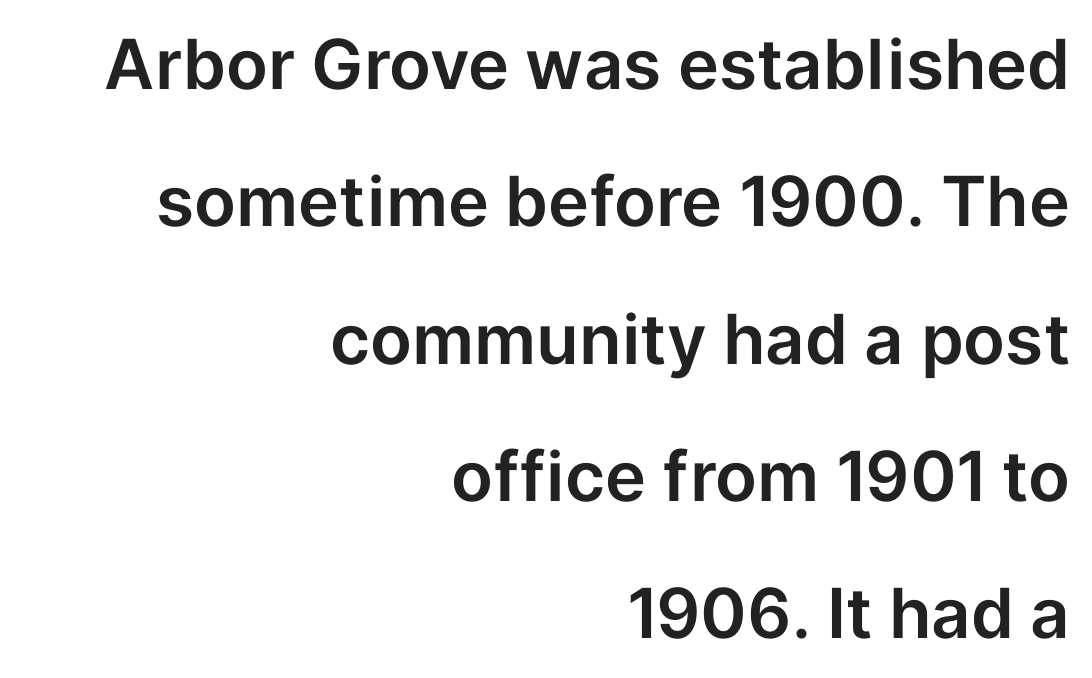
Q: Is the text italic (slanted)? A: No, it is upright.
Q: Is the typeface a serif or a sans-serif typeface? A: Sans-serif.
Q: Is the text underlined? A: No.
Q: How is the paragraph aligned? A: Right-aligned.
Q: Is the spacing between letters normal or unusually wide? A: Normal.
Q: Is the spacing between lines tight, normal or loose? A: Loose.
Q: Width (condensed, normal, or wide)? A: Normal.
Q: Stroke contrast? A: Low.
Q: x-height? A: Medium.
Q: Monospaced? A: No.
